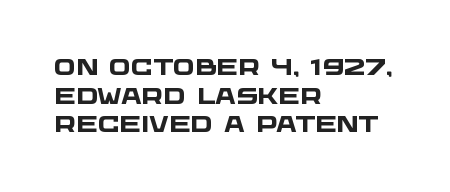
{"bold": "yes", "underline": "no", "align": "left", "line_spacing": "normal", "line_spacing_ratio": 1.25, "letter_spacing": "normal", "letter_spacing_em": 0.0, "glyph_px": 23}
